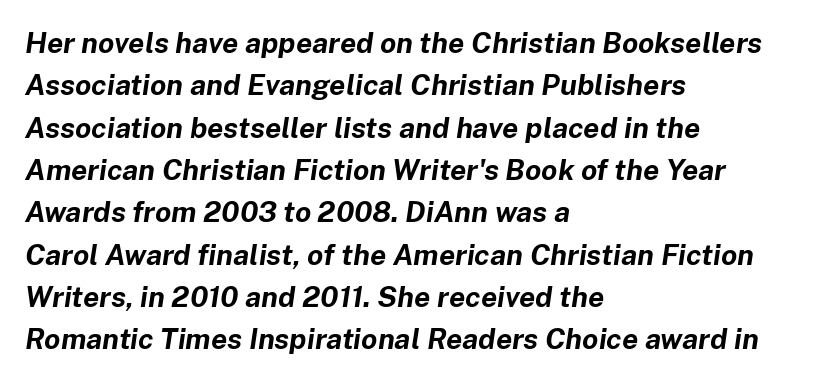
This block has exactly the height ordinary leading produces. The typesetting leans heavy: a genuine bold. Tracking value appears to be zero — textbook default spacing. These lines are rendered in a variable-pitch font.
